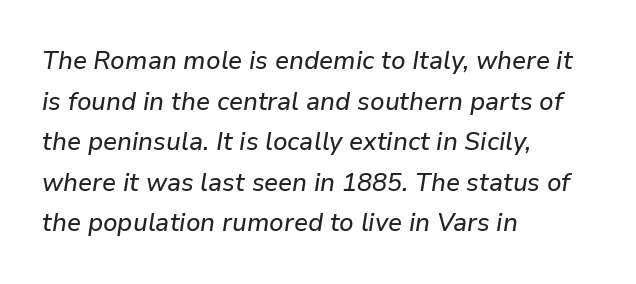
{"italic": "yes", "lean": "right", "slant_degrees": 9, "underline": "no", "align": "left", "line_spacing": "normal", "line_spacing_ratio": 1.56, "letter_spacing": "normal", "letter_spacing_em": 0.0, "glyph_px": 26}
